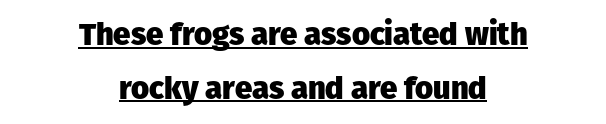
Q: Is the text bold? A: Yes.
Q: Is the text italic (slanted)? A: No, it is upright.
Q: Is the typeface a serif or a sans-serif typeface? A: Sans-serif.
Q: Is the text underlined? A: Yes.
Q: How is the paragraph aligned? A: Centered.
Q: Is the spacing between letters normal or unusually wide? A: Normal.
Q: Width (condensed, normal, or wide)? A: Normal.
Q: Stroke contrast? A: Low.
Q: x-height? A: Medium.
Q: Monospaced? A: No.
